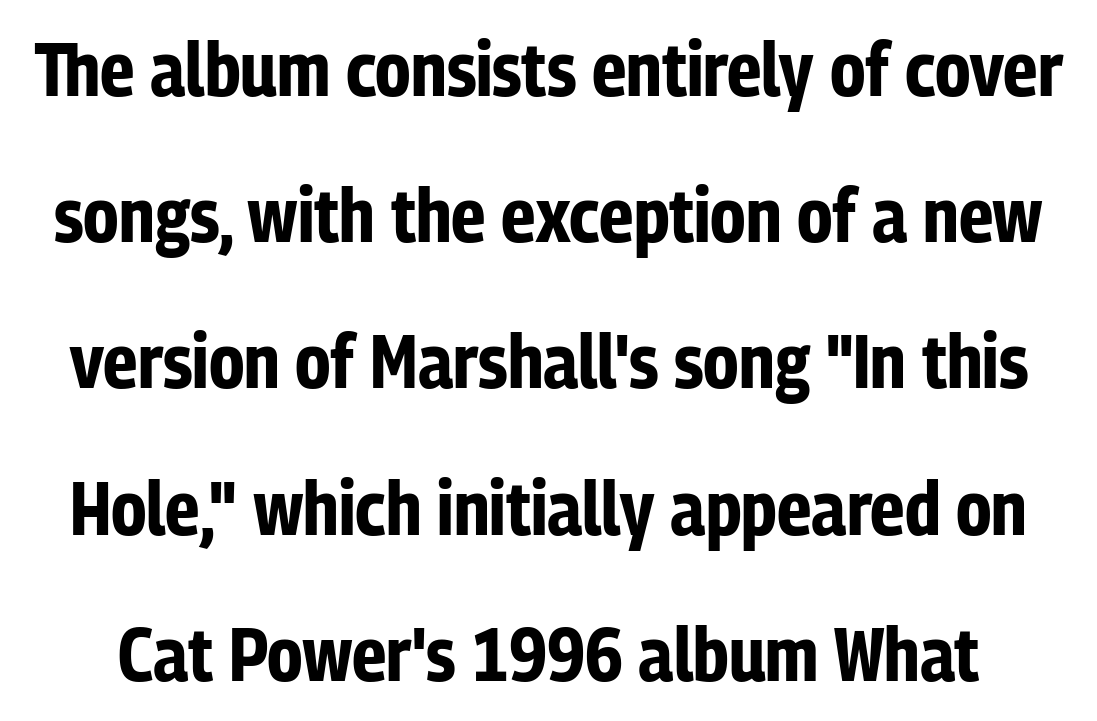
Serifs: no, the terminals of the letterforms are clean. The passage shown is typed in a proportional face where columns would drift. If you drew a line through each stem, it would be perfectly vertical. Heavy-handed strokes throughout: this text is bold. Descenders hang freely into open space.
